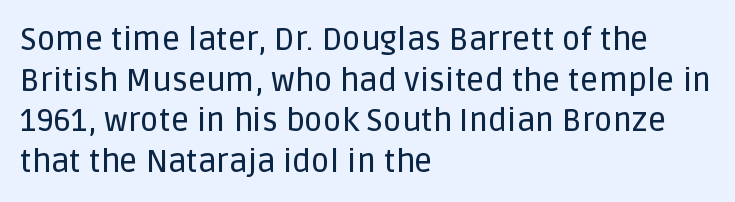
{"serif": "no", "italic": "no", "width": "normal", "stroke_contrast": "low", "x_height": "large", "monospaced": "no", "underline": "no", "align": "left", "line_spacing": "normal", "line_spacing_ratio": 1.27, "letter_spacing": "normal", "letter_spacing_em": 0.0, "glyph_px": 32}
